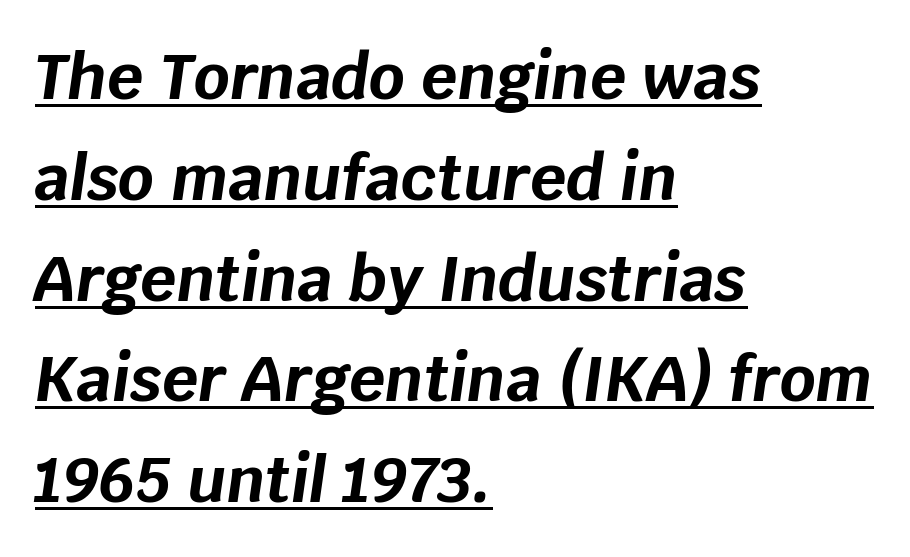
{"italic": "yes", "lean": "right", "slant_degrees": 8, "bold": "yes", "weight": "bold", "width": "normal", "stroke_contrast": "low", "x_height": "large", "monospaced": "no", "underline": "yes", "align": "left", "line_spacing": "normal", "line_spacing_ratio": 1.6, "letter_spacing": "normal", "letter_spacing_em": 0.0, "glyph_px": 63}
